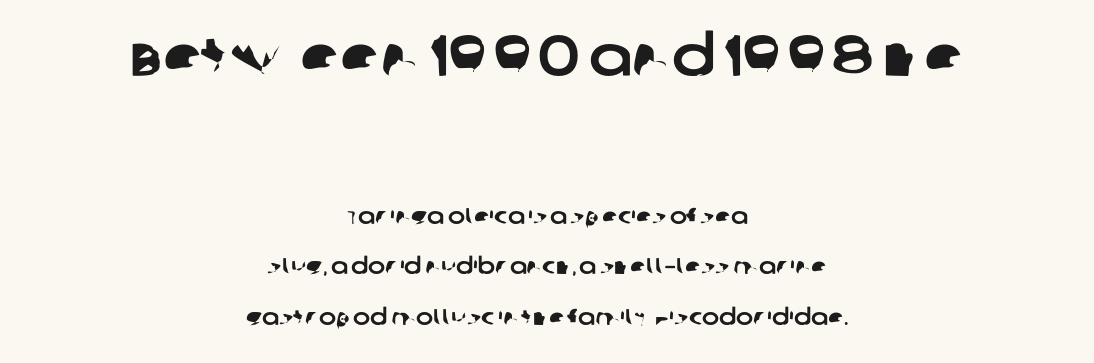
Vertical spacing — loose. Only glyphs here, with clear space below each row. Note the varied advance widths — an 'i' is clearly narrower than an 'm'. You can tell from the bare stems that sans-serif type was used.
